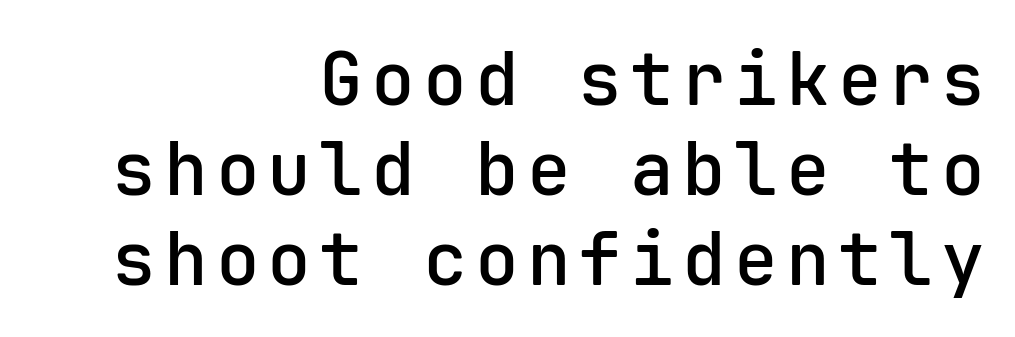
Notice how the passage keeps a crisp vertical edge on the right only. In terms of posture, this sample is upright. The letters carry no serifs — their stems end cleanly without finishing strokes. A bare baseline throughout the passage.
